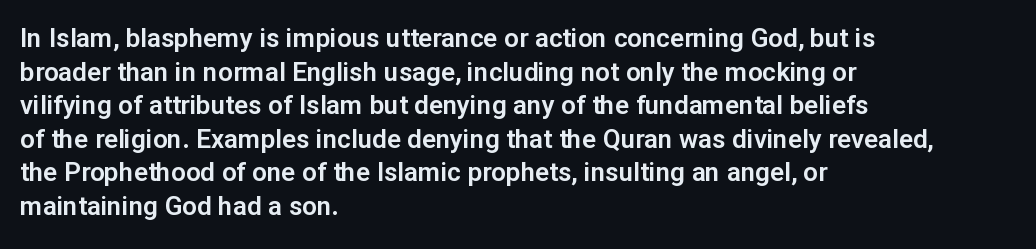
The zone under the glyphs is completely vacant. Line starts are locked; line ends wander. Look at the tracking — it's just the regular setting, nothing added. Horizontal bands of white between lines are of average thickness.
